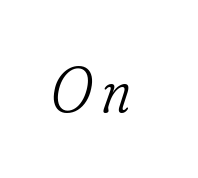
The letters advance in unequal steps, a hallmark of proportional type. These lines were composed using italics. Type style note: has serifs. The face looks like a standard text weight, possibly lighter.
